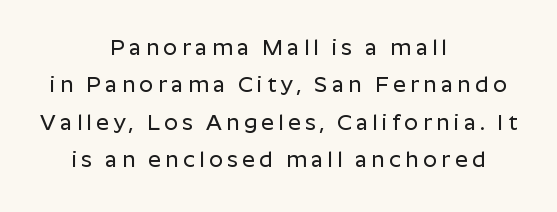
One-word summary of the alignment: center. Someone cranked the tracking dial way up on this one. Clear beneath every line of the passage. Normally led — the rows are evenly, conventionally spaced.
